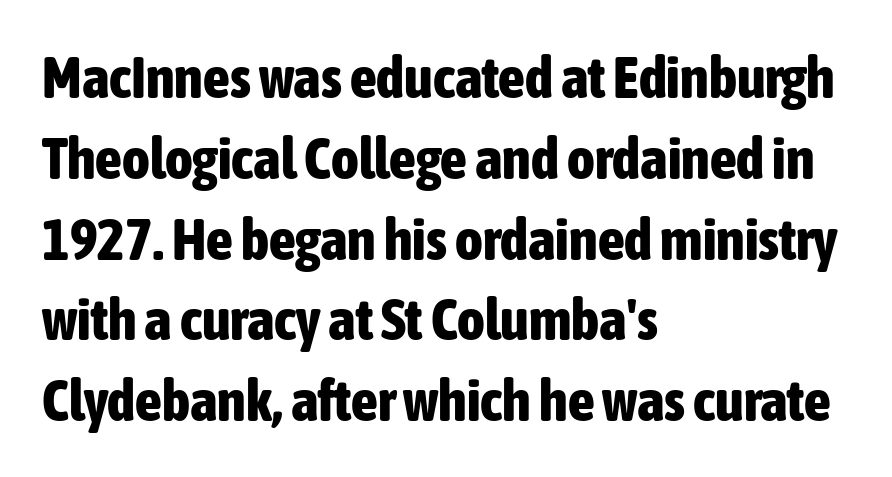
Q: Is the text bold? A: Yes.
Q: Is the text italic (slanted)? A: No, it is upright.
Q: Is the typeface a serif or a sans-serif typeface? A: Sans-serif.
Q: Is the text underlined? A: No.
Q: How is the paragraph aligned? A: Left-aligned.
Q: Is the spacing between letters normal or unusually wide? A: Normal.
Q: Is the spacing between lines tight, normal or loose? A: Normal.
Q: Width (condensed, normal, or wide)? A: Condensed.
Q: Stroke contrast? A: Low.
Q: x-height? A: Medium.
Q: Monospaced? A: No.
